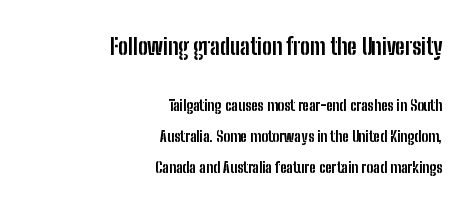
The image shows 22 px bold type, upright; set right-aligned, loose line spacing (2.07x), normal letter spacing, not underlined; the first (top) block is 1.47x larger.
